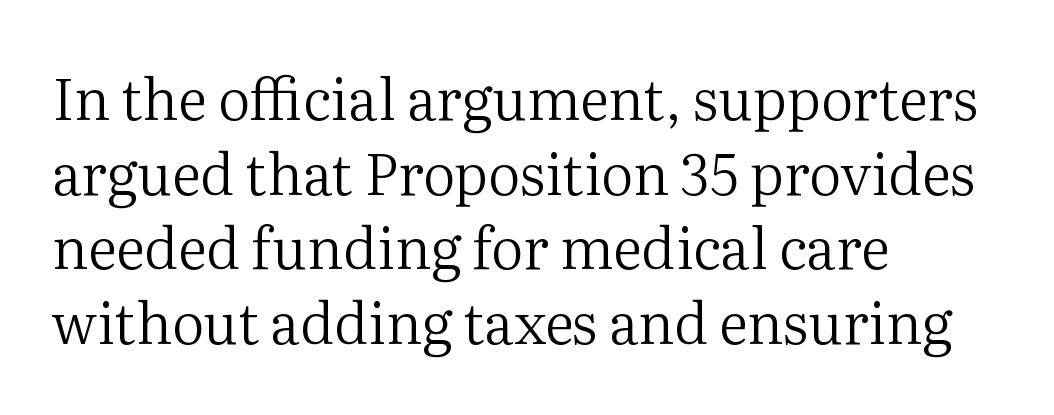
The image shows 57 px regular-weight serif type, upright; set left-aligned, normal line spacing (1.31x), normal letter spacing, not underlined; medium stroke contrast and a medium x-height.
